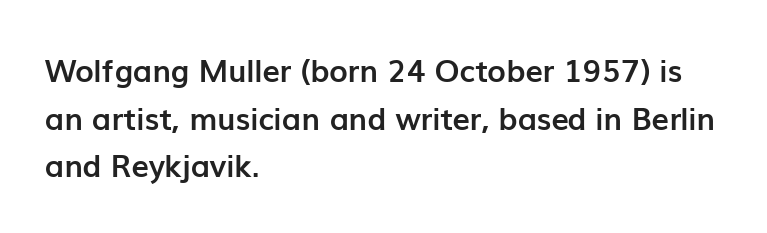
Q: Is the text bold? A: Yes.
Q: Is the text italic (slanted)? A: No, it is upright.
Q: Is the typeface a serif or a sans-serif typeface? A: Sans-serif.
Q: Is the text underlined? A: No.
Q: How is the paragraph aligned? A: Left-aligned.
Q: Is the spacing between letters normal or unusually wide? A: Normal.
Q: Is the spacing between lines tight, normal or loose? A: Normal.
Q: Width (condensed, normal, or wide)? A: Normal.
Q: Stroke contrast? A: Low.
Q: x-height? A: Medium.
Q: Monospaced? A: No.
